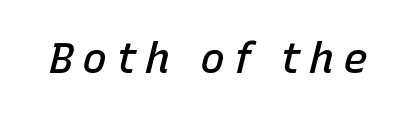
{"italic": "yes", "lean": "right", "slant_degrees": 15, "bold": "semi", "weight": "semibold", "width": "normal", "stroke_contrast": "low", "x_height": "medium", "monospaced": "no", "underline": "no", "letter_spacing": "wide", "letter_spacing_em": 0.2, "glyph_px": 42}
